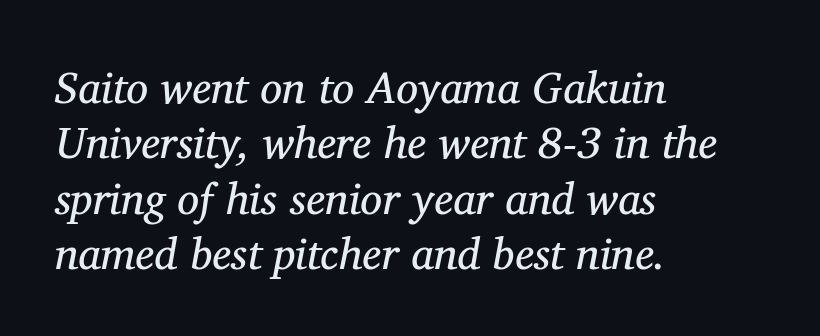
Q: Is the text bold? A: No.
Q: Is the text italic (slanted)? A: Yes, it leans right by about 11 degrees.
Q: Is the typeface a serif or a sans-serif typeface? A: Serif.
Q: Is the text underlined? A: No.
Q: How is the paragraph aligned? A: Left-aligned.
Q: Is the spacing between letters normal or unusually wide? A: Normal.
Q: Is the spacing between lines tight, normal or loose? A: Normal.
Q: Width (condensed, normal, or wide)? A: Normal.
Q: Stroke contrast? A: Medium.
Q: x-height? A: Medium.
Q: Monospaced? A: No.
